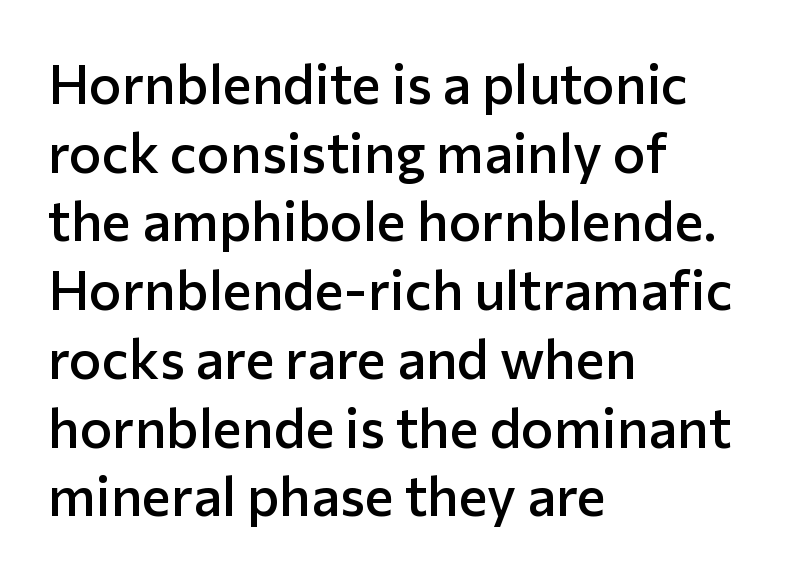
The image shows 55 px semibold sans-serif type, upright; set left-aligned, normal line spacing (1.25x), normal letter spacing, not underlined; low stroke contrast and a medium x-height.
